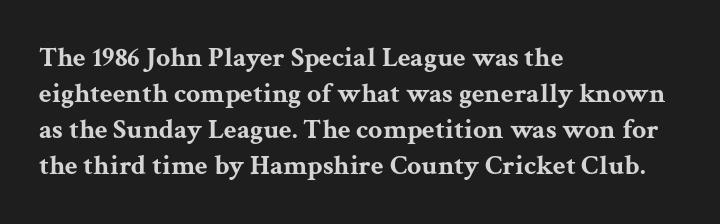
Serifs: yes, visible at the terminals of the letterforms. The passage shown has conventional tracking throughout. The typography opts for an upright posture over an oblique one. Varying glyph widths throughout — classic text-font behaviour.
